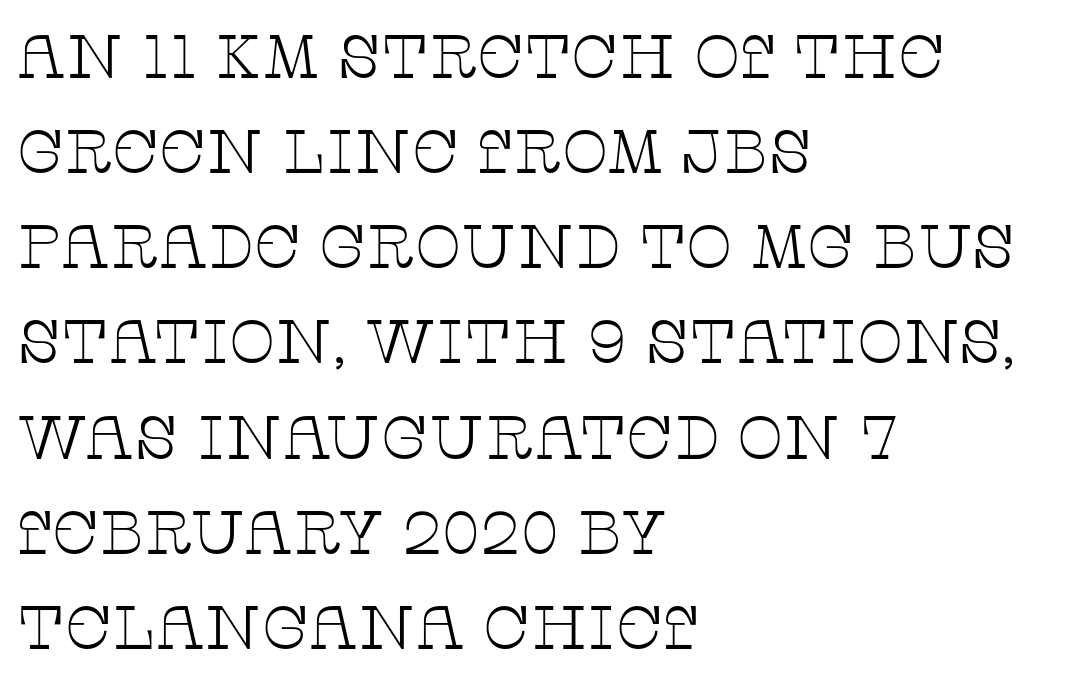
Q: Is the text bold? A: No.
Q: Is the text italic (slanted)? A: No, it is upright.
Q: Is the typeface a serif or a sans-serif typeface? A: Serif.
Q: Is the text underlined? A: No.
Q: How is the paragraph aligned? A: Left-aligned.
Q: Is the spacing between letters normal or unusually wide? A: Normal.
Q: Is the spacing between lines tight, normal or loose? A: Normal.
Q: Width (condensed, normal, or wide)? A: Wide.
Q: Stroke contrast? A: Low.
Q: x-height? A: Large.
Q: Monospaced? A: No.
